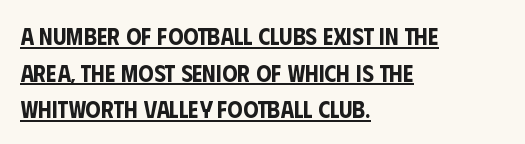
The horizontal fit of the characters is conventional and even. Underline: present. Regular leading. These lines were composed using upright roman letters.
